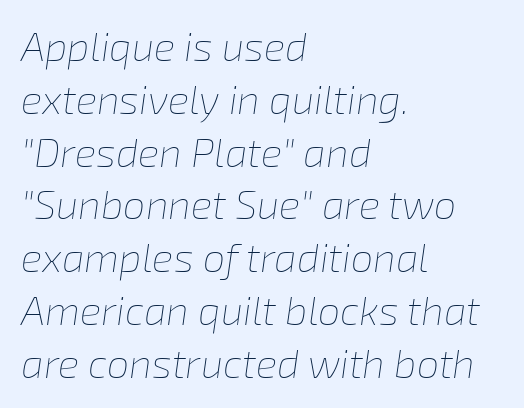
An italicized treatment has been applied to the whole sample. Is the letter spacing exaggerated? No — it looks like the ordinary default. The rendering uses natural spacing where letterforms have individual widths. The font sits on the lighter half of the weight spectrum, regular included. Leading matches the norm, producing a regular column. These lines are set flush left with a ragged right edge.
